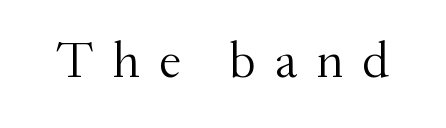
The image shows 51 px light serif type, upright; set unusually wide letter spacing (+0.37 em), not underlined; medium stroke contrast and a small x-height.
